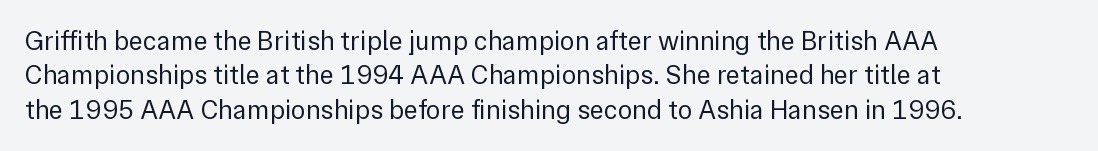
The image shows 27 px text type, upright; set left-aligned, normal line spacing (1.27x), normal letter spacing, not underlined.
